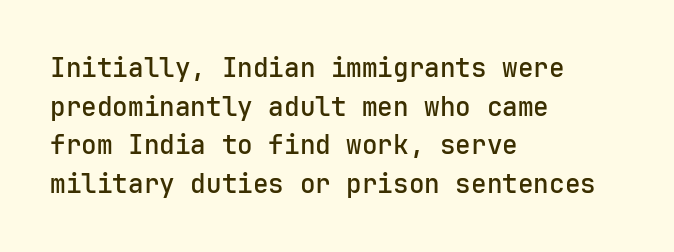
If you measured baseline to baseline, you'd find a middling distance. The line texture is even and compact thanks to regular tracking. Descender tails drop into unmarked territory. Posture: upright roman. Horizontally, the lines are justified to the leading edge only.
